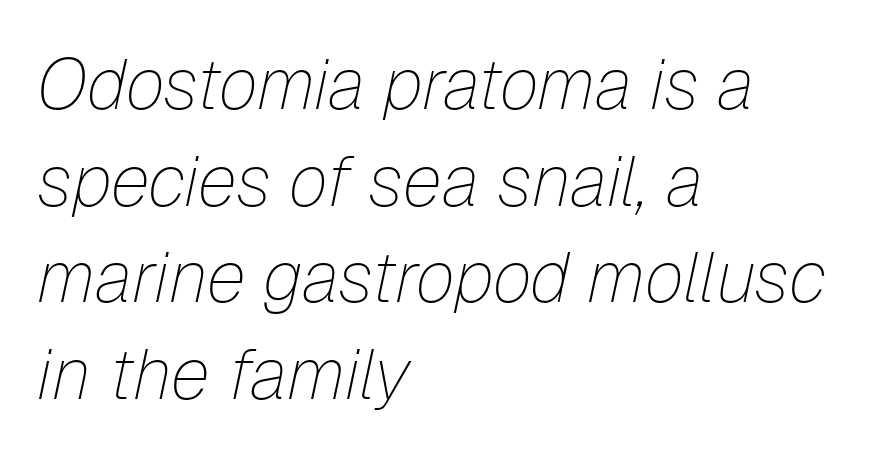
All the whitespace from short lines collects on the right. Proportional: the letters do not fall into vertical columns. The words here are not underlined. Look at the tracking — it's just the regular setting, nothing added.
